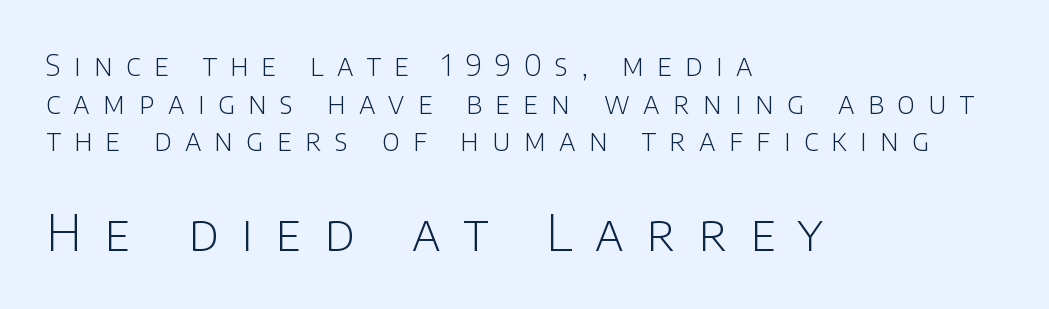
Serif or sans? Sans — the stroke terminals are bare. Bare-footed words on every line. The leading is moderate, giving the passage an even texture. Ascenders rise straight up at ninety degrees.
